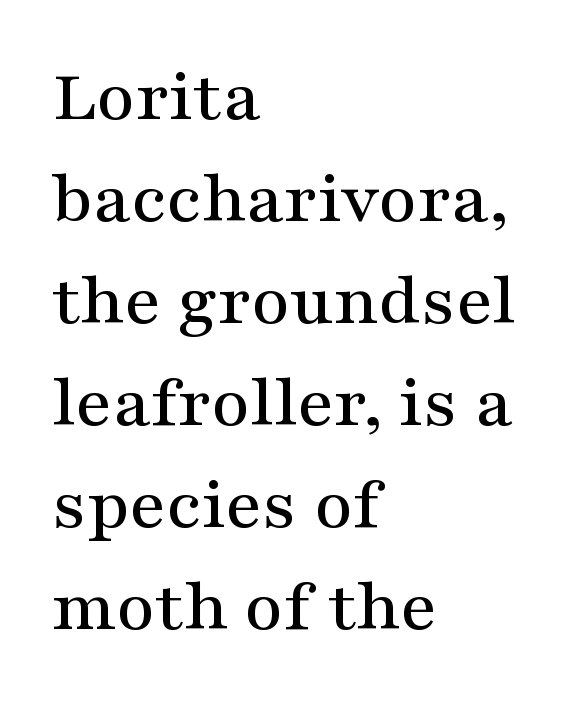
Does the copy run flush right? No — it runs flush left. Default kerning and tracking; the words read as compact shapes. Each new line begins a customary step beneath the previous one. A typesetter would mark this as roman, not italic. Do the characters align in a grid? No, the font is proportional. You can tell from the footed stems that serif type was used.
